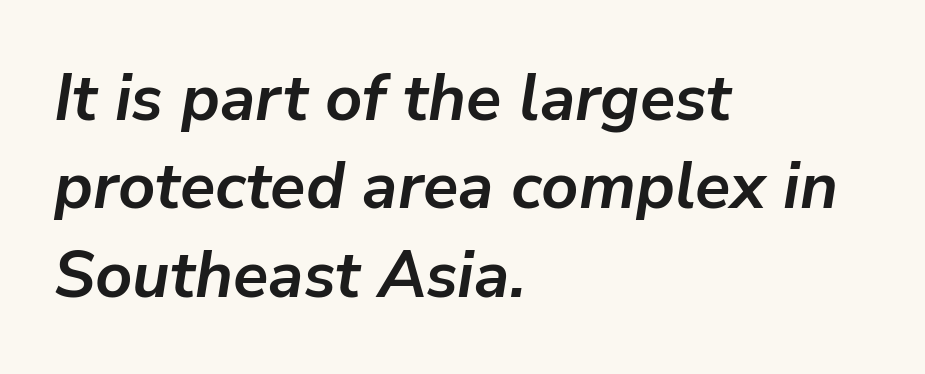
Proportional: the letters do not fall into vertical columns. Does extra space separate the letters? No, they use regular spacing. Alignment: flush left. The whole block is typeset with a tilt.
